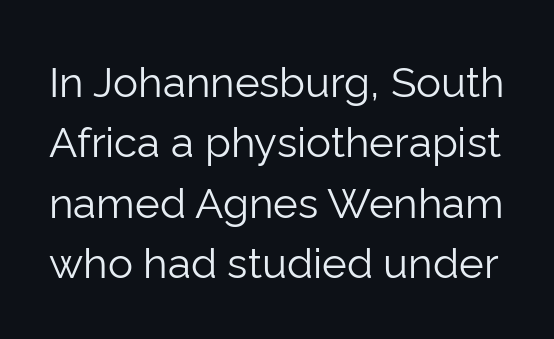
Q: Is the text bold? A: No.
Q: Is the text italic (slanted)? A: No, it is upright.
Q: Is the typeface a serif or a sans-serif typeface? A: Sans-serif.
Q: Is the text underlined? A: No.
Q: Is the spacing between letters normal or unusually wide? A: Normal.
Q: Is the spacing between lines tight, normal or loose? A: Normal.
Q: Width (condensed, normal, or wide)? A: Normal.
Q: Stroke contrast? A: Low.
Q: x-height? A: Medium.
Q: Monospaced? A: No.
